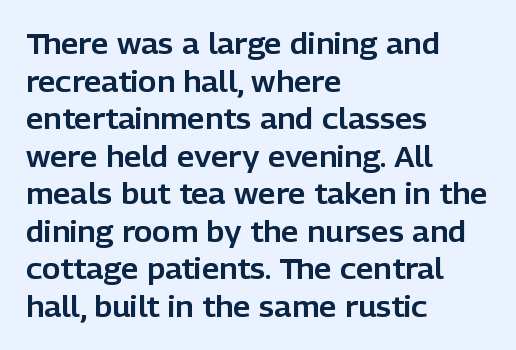
Q: Is the text italic (slanted)? A: No, it is upright.
Q: Is the typeface a serif or a sans-serif typeface? A: Sans-serif.
Q: Is the text underlined? A: No.
Q: How is the paragraph aligned? A: Left-aligned.
Q: Is the spacing between letters normal or unusually wide? A: Normal.
Q: Is the spacing between lines tight, normal or loose? A: Normal.
Q: Width (condensed, normal, or wide)? A: Normal.
Q: Stroke contrast? A: Low.
Q: x-height? A: Medium.
Q: Monospaced? A: No.
